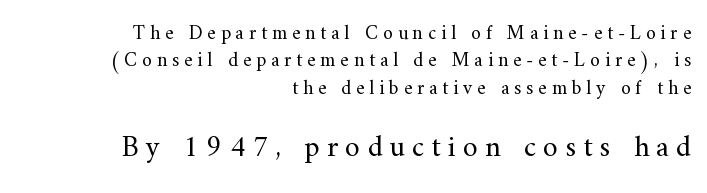
The baseline area is clear. Words appear elongated and porous because spacing is wide. The type family on display is of the serif kind. Proportional: the letters do not fall into vertical columns. The compositor pushed each line to the right boundary. The rendering enlarges the type as you move from the upper chunk to the lower.
